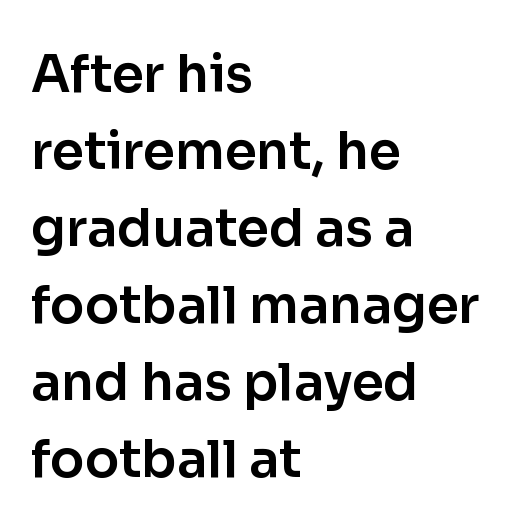
The image shows 51 px sans-serif type, upright; set left-aligned, normal line spacing (1.51x), normal letter spacing, not underlined; low stroke contrast and a medium x-height.
